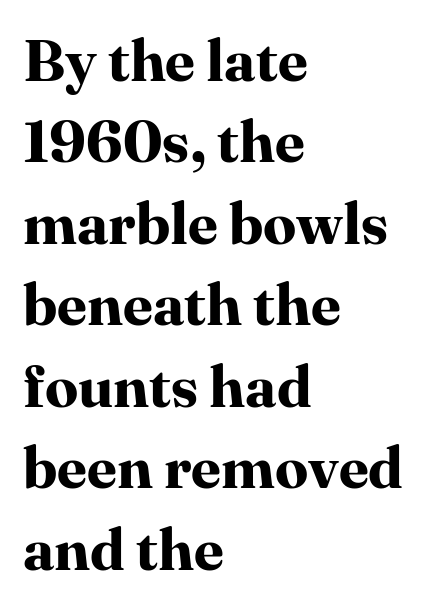
{"serif": "yes", "italic": "no", "bold": "yes", "weight": "bold", "width": "normal", "stroke_contrast": "high", "x_height": "medium", "monospaced": "no", "underline": "no", "align": "left", "line_spacing": "normal", "line_spacing_ratio": 1.38, "letter_spacing": "normal", "letter_spacing_em": 0.0, "glyph_px": 59}
